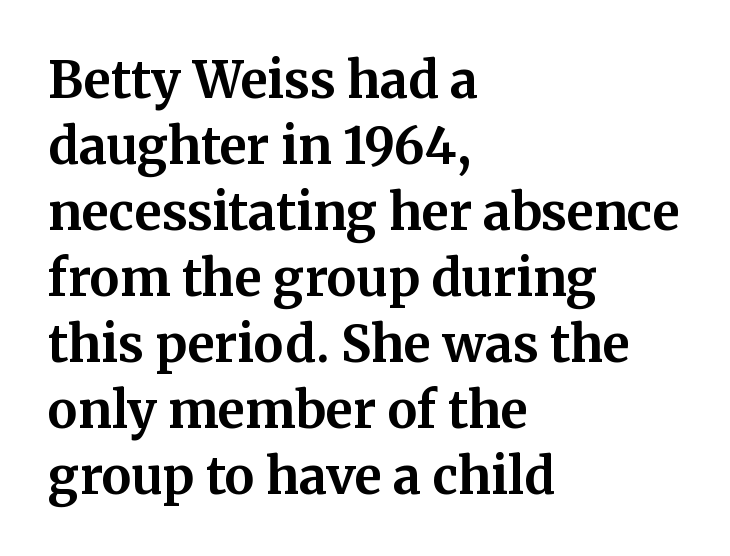
The image shows 50 px bold serif type, upright; set left-aligned, normal line spacing (1.32x), normal letter spacing, not underlined; medium stroke contrast and a medium x-height.
